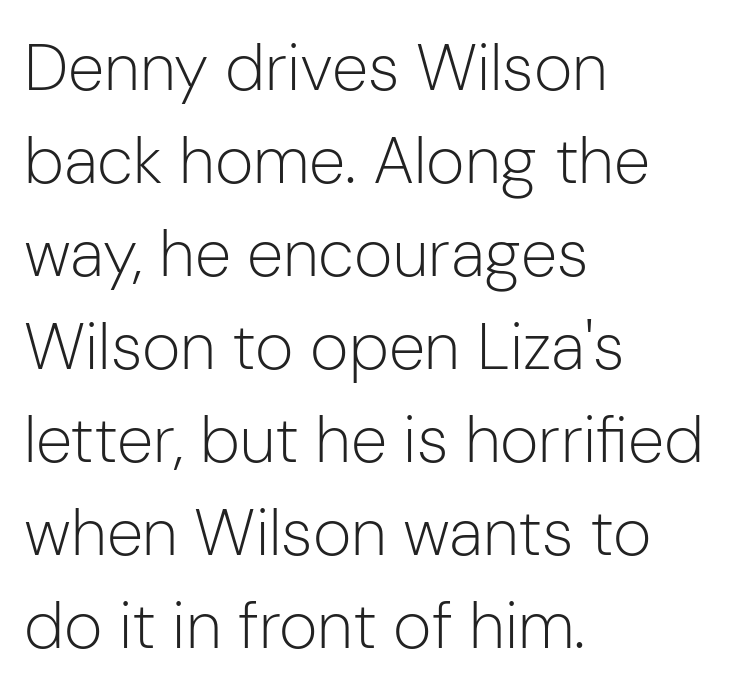
The image shows 66 px light sans-serif type, upright; set left-aligned, normal line spacing (1.41x), normal letter spacing, not underlined; low stroke contrast and a medium x-height.
